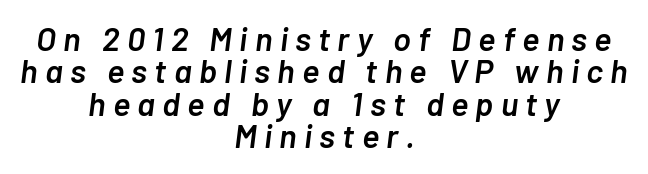
Look at the tracking — it's clearly loosened, letters drifting apart. Slanted lettering throughout. Is this a fixed-width face? No — the glyphs have proportional, varying widths. A clean baseline with only descenders dipping below it.
